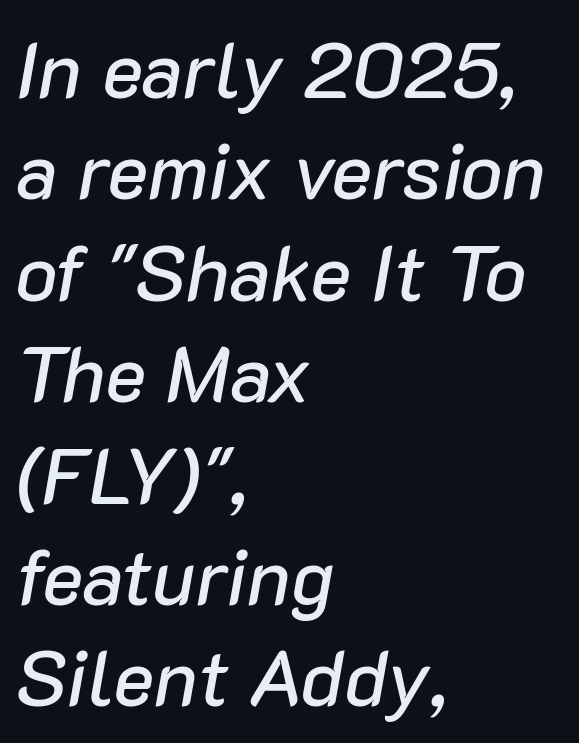
{"italic": "yes", "lean": "right", "slant_degrees": 10, "width": "normal", "stroke_contrast": "low", "x_height": "medium", "monospaced": "no", "underline": "no", "align": "left", "line_spacing": "normal", "line_spacing_ratio": 1.3, "letter_spacing": "normal", "letter_spacing_em": 0.0, "glyph_px": 78}
